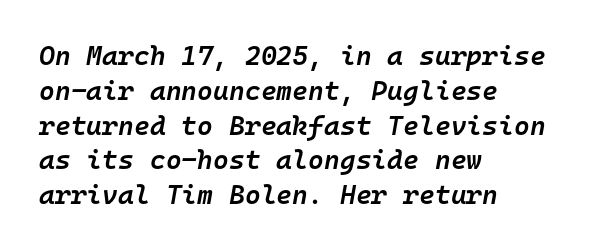
{"italic": "yes", "lean": "right", "slant_degrees": 10, "bold": "semi", "underline": "no", "align": "left", "line_spacing": "normal", "line_spacing_ratio": 1.29, "letter_spacing": "normal", "letter_spacing_em": 0.0, "glyph_px": 27}
